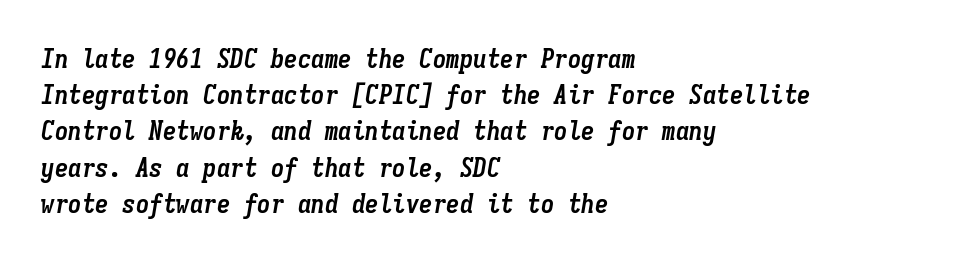
Q: Is the text bold? A: Yes.
Q: Is the text italic (slanted)? A: Yes, it leans right by about 9 degrees.
Q: Is the text underlined? A: No.
Q: How is the paragraph aligned? A: Left-aligned.
Q: Is the spacing between letters normal or unusually wide? A: Normal.
Q: Is the spacing between lines tight, normal or loose? A: Normal.
